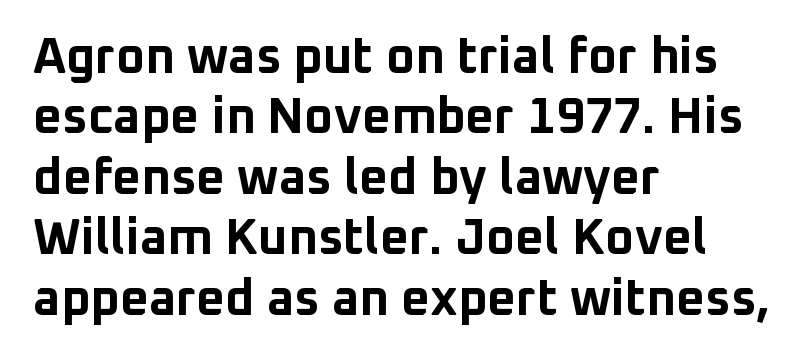
{"serif": "no", "italic": "no", "bold": "yes", "weight": "bold", "width": "normal", "stroke_contrast": "low", "x_height": "medium", "monospaced": "no", "underline": "no", "align": "left", "line_spacing_ratio": 1.21, "letter_spacing": "normal", "letter_spacing_em": 0.0, "glyph_px": 50}
